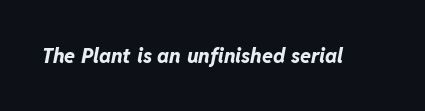
{"italic": "yes", "lean": "right", "slant_degrees": 11, "bold": "yes", "underline": "no", "letter_spacing": "normal", "letter_spacing_em": 0.0, "glyph_px": 20}
